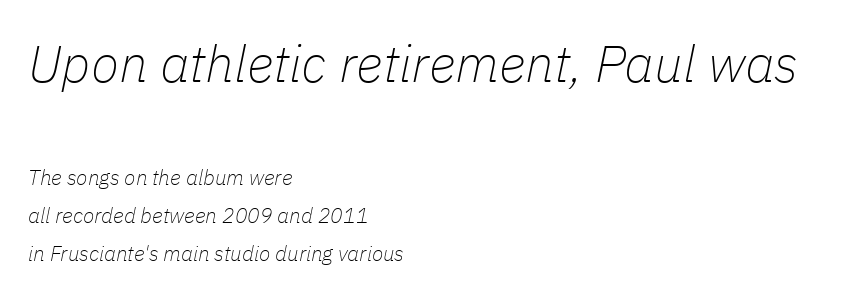
Q: Is the text bold? A: No.
Q: Is the text italic (slanted)? A: Yes, it leans right by about 11 degrees.
Q: Is the text underlined? A: No.
Q: How is the paragraph aligned? A: Left-aligned.
Q: Is the spacing between letters normal or unusually wide? A: Normal.
Q: Which block of text is set in a larger size, the first (top) or the second (bottom)? A: The first (top) one.
Q: Width (condensed, normal, or wide)? A: Normal.
Q: Stroke contrast? A: Low.
Q: x-height? A: Medium.
Q: Monospaced? A: No.
